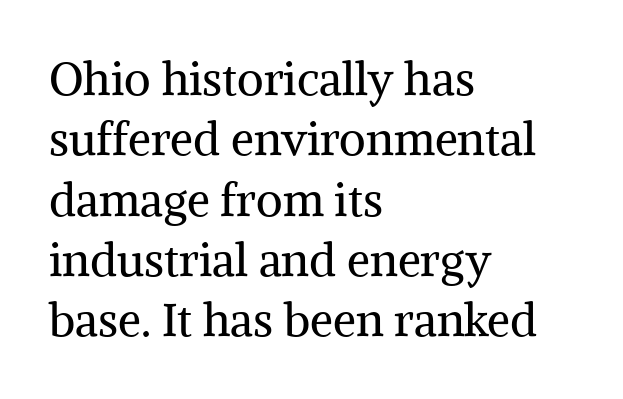
The text was rendered using a seriffed face with decorative stroke endings. Character widths vary here, with narrow letters taking less room than wide ones. Weight: not bold — regular or lighter. Horizontal alignment here is leftward, the default for most running prose.
